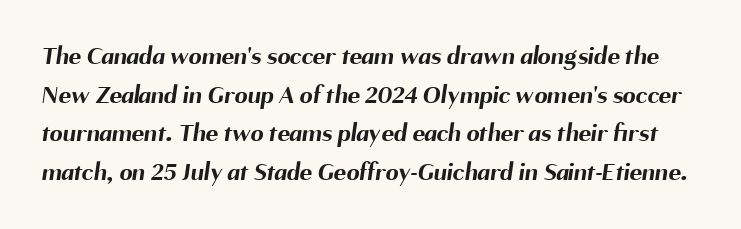
The image shows 26 px bold type; set normal line spacing (1.49x), normal letter spacing, not underlined.
